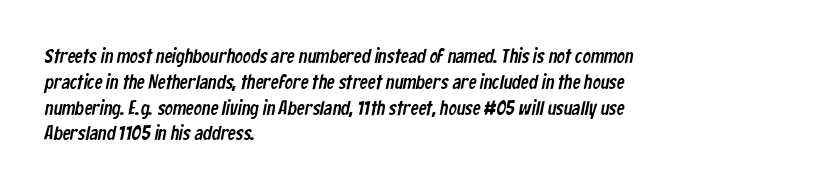
Q: Is the text underlined? A: No.
Q: How is the paragraph aligned? A: Left-aligned.
Q: Is the spacing between letters normal or unusually wide? A: Normal.
Q: Is the spacing between lines tight, normal or loose? A: Normal.
